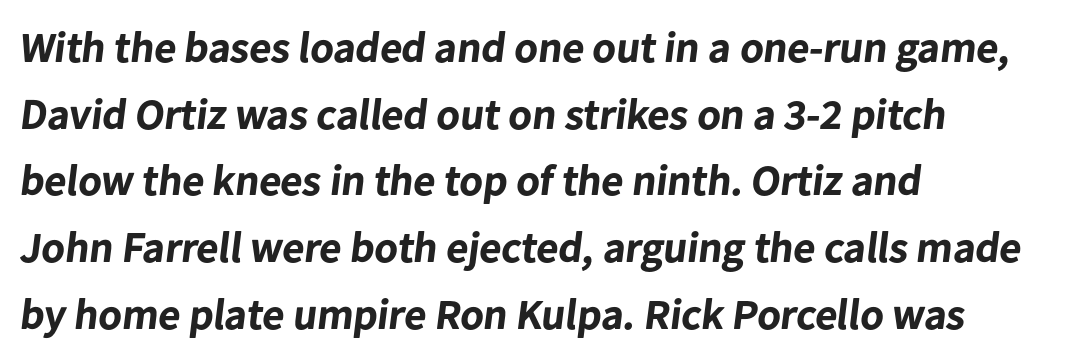
Q: Is the text bold? A: Yes.
Q: Is the typeface a serif or a sans-serif typeface? A: Sans-serif.
Q: Is the text underlined? A: No.
Q: How is the paragraph aligned? A: Left-aligned.
Q: Is the spacing between letters normal or unusually wide? A: Normal.
Q: Is the spacing between lines tight, normal or loose? A: Normal.
Q: Width (condensed, normal, or wide)? A: Normal.
Q: Stroke contrast? A: Low.
Q: x-height? A: Medium.
Q: Monospaced? A: No.
